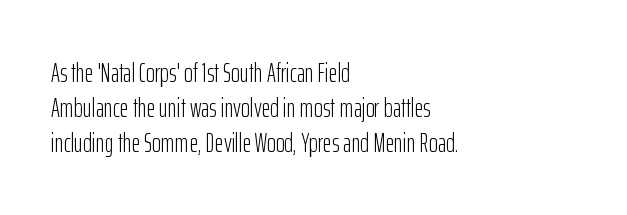
Q: Is the text bold? A: No.
Q: Is the text italic (slanted)? A: No, it is upright.
Q: Is the text underlined? A: No.
Q: How is the paragraph aligned? A: Left-aligned.
Q: Is the spacing between letters normal or unusually wide? A: Normal.
Q: Is the spacing between lines tight, normal or loose? A: Normal.
